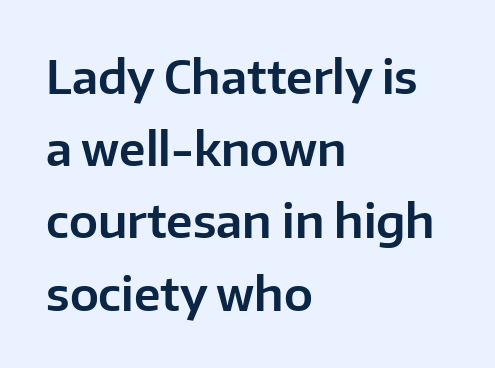
{"serif": "no", "italic": "no", "width": "normal", "stroke_contrast": "low", "x_height": "medium", "monospaced": "no", "underline": "no", "align": "left", "line_spacing": "normal", "line_spacing_ratio": 1.57, "letter_spacing": "normal", "letter_spacing_em": 0.0, "glyph_px": 46}
